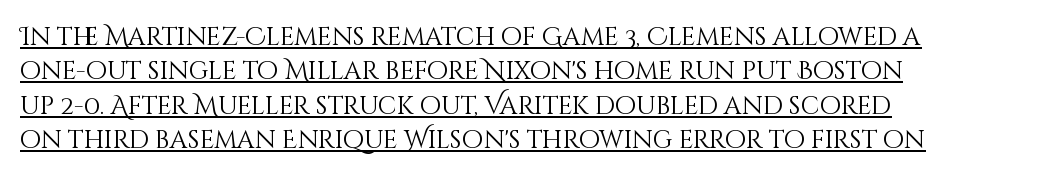
{"italic": "no", "bold": "no", "underline": "yes", "align": "left", "line_spacing": "normal", "line_spacing_ratio": 1.38, "letter_spacing": "normal", "letter_spacing_em": 0.0, "glyph_px": 25}
